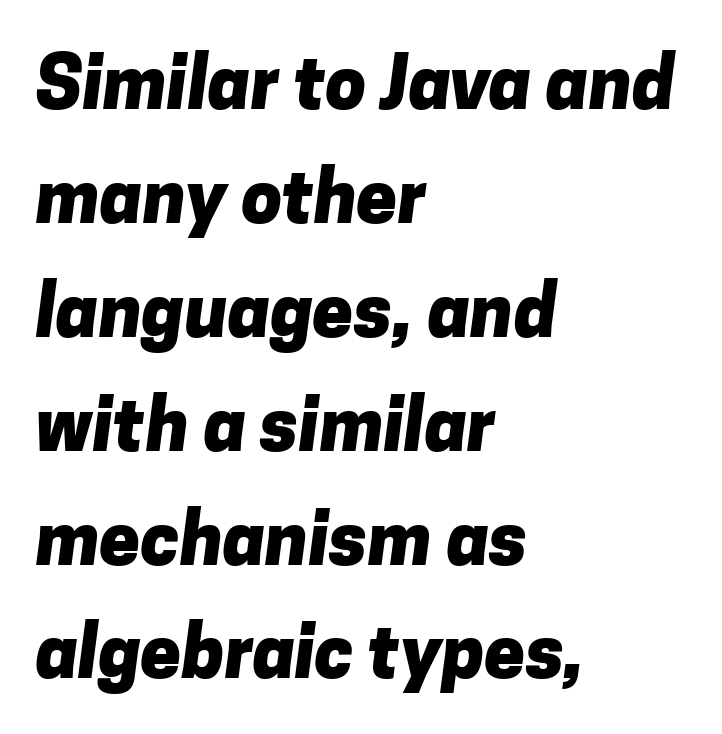
{"serif": "no", "bold": "yes", "weight": "heavy", "width": "normal", "stroke_contrast": "low", "x_height": "medium", "monospaced": "no", "underline": "no", "align": "left", "line_spacing": "normal", "line_spacing_ratio": 1.56, "letter_spacing": "normal", "letter_spacing_em": 0.0, "glyph_px": 73}
